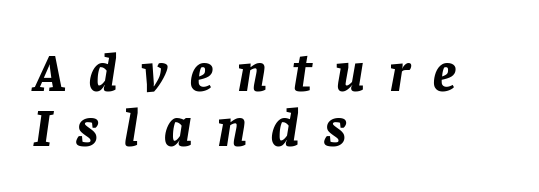
The image shows 54 px bold type, italic (leaning right); set left-aligned, tight line spacing (1.01x), unusually wide letter spacing (+0.45 em), not underlined; low stroke contrast and a large x-height.
